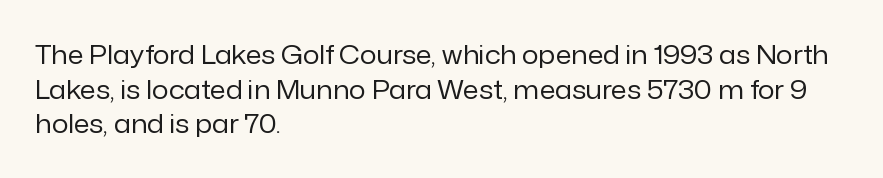
No chunkiness to these letters — they're not bold. A classic flush-left, rag-right setting is used for this passage. One glance says typical: line gaps are just what's usual. The letters sit at their default tracking, neither squeezed nor spread.
